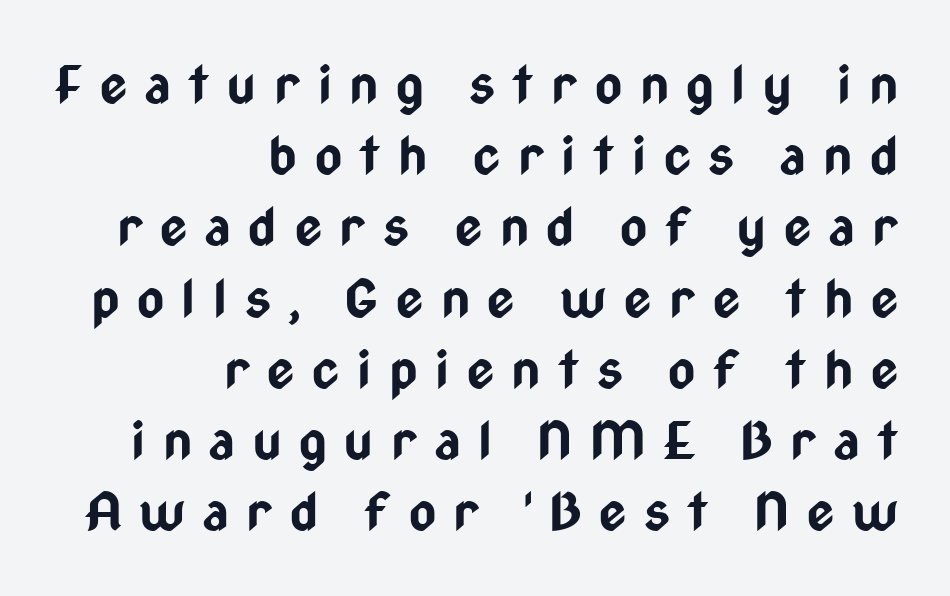
The image shows 52 px bold, condensed sans-serif type, upright; set right-aligned, normal line spacing (1.37x), unusually wide letter spacing (+0.34 em), not underlined; low stroke contrast and a medium x-height.
